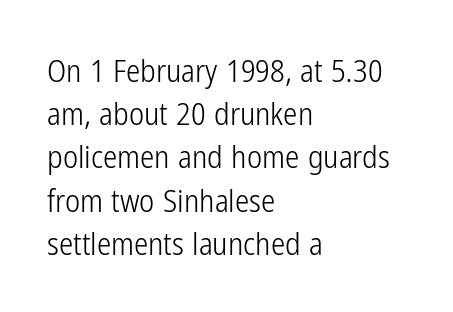
Q: Is the text bold? A: No.
Q: Is the text italic (slanted)? A: No, it is upright.
Q: Is the typeface a serif or a sans-serif typeface? A: Sans-serif.
Q: Is the text underlined? A: No.
Q: How is the paragraph aligned? A: Left-aligned.
Q: Is the spacing between letters normal or unusually wide? A: Normal.
Q: Is the spacing between lines tight, normal or loose? A: Normal.
Q: Width (condensed, normal, or wide)? A: Condensed.
Q: Stroke contrast? A: Low.
Q: x-height? A: Medium.
Q: Monospaced? A: No.
